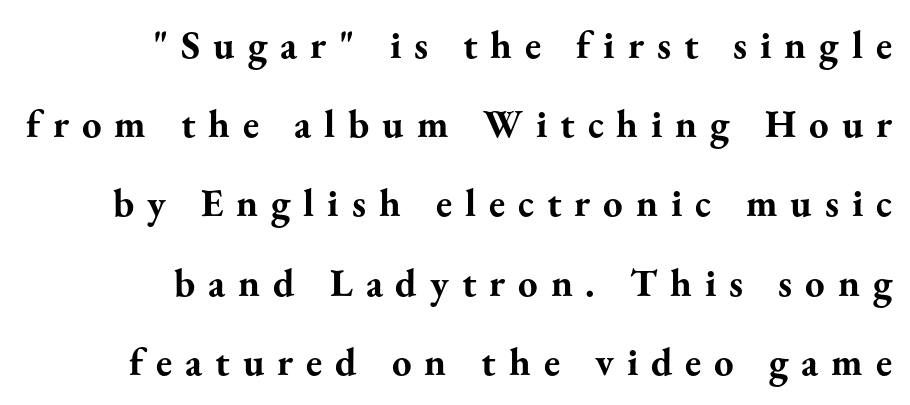
The area under the type is left untouched. Spacing verdict: proportional, widths tailored to each character. Typeset ragged left — the right edge is the straight one. Does the leading feel generous? Absolutely, it's lavish. Unlike a clean sans, this face finishes its strokes with serifs.
